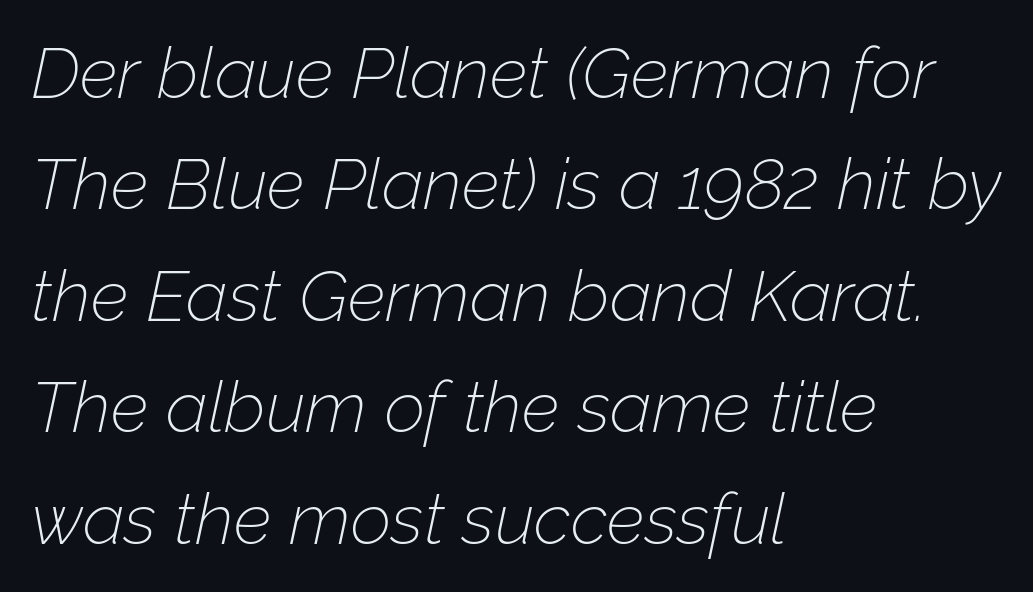
Spacing between characters is what you'd get straight out of the box. The rag falls on the right side of this text block. The letters advance in unequal steps, a hallmark of proportional type. Ink coverage per letter is moderate at most.
